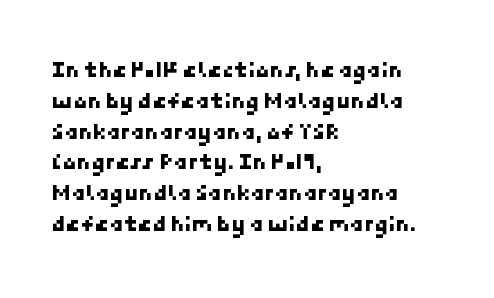
Spacing between characters is what you'd get straight out of the box. Evenly set lines give the paragraph a standard silhouette. Clear beneath every line of the passage. These lines are set flush left with a ragged right edge.
